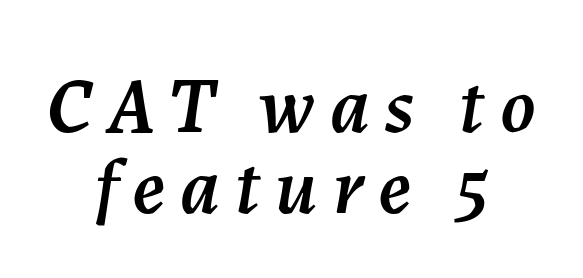
Q: Is the text italic (slanted)? A: Yes, it leans right by about 7 degrees.
Q: Is the text underlined? A: No.
Q: How is the paragraph aligned? A: Centered.
Q: Is the spacing between lines tight, normal or loose? A: Tight.
Q: Width (condensed, normal, or wide)? A: Normal.
Q: Stroke contrast? A: Medium.
Q: x-height? A: Medium.
Q: Monospaced? A: No.
